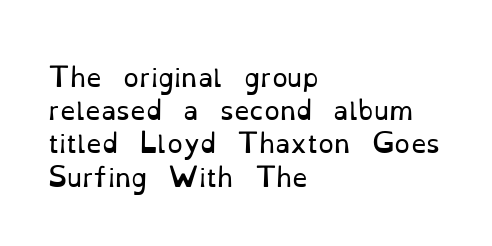
Q: Is the text bold? A: No.
Q: Is the text italic (slanted)? A: No, it is upright.
Q: Is the text underlined? A: No.
Q: How is the paragraph aligned? A: Left-aligned.
Q: Is the spacing between letters normal or unusually wide? A: Normal.
Q: Is the spacing between lines tight, normal or loose? A: Normal.
